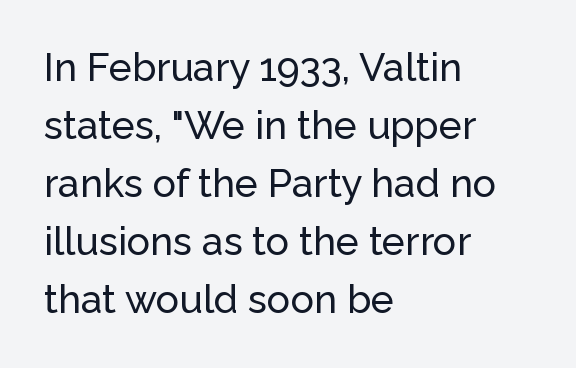
{"serif": "no", "italic": "no", "width": "normal", "stroke_contrast": "low", "x_height": "medium", "monospaced": "no", "underline": "no", "align": "left", "line_spacing": "normal", "line_spacing_ratio": 1.49, "letter_spacing": "normal", "letter_spacing_em": 0.0, "glyph_px": 39}
